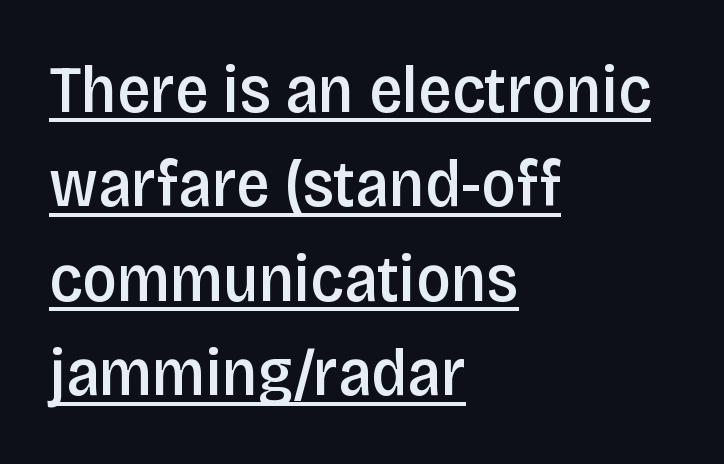
Q: Is the text bold? A: Semi-bold.
Q: Is the text italic (slanted)? A: No, it is upright.
Q: Is the typeface a serif or a sans-serif typeface? A: Sans-serif.
Q: Is the text underlined? A: Yes.
Q: How is the paragraph aligned? A: Left-aligned.
Q: Is the spacing between letters normal or unusually wide? A: Normal.
Q: Is the spacing between lines tight, normal or loose? A: Normal.
Q: Width (condensed, normal, or wide)? A: Condensed.
Q: Stroke contrast? A: Low.
Q: x-height? A: Large.
Q: Monospaced? A: No.
